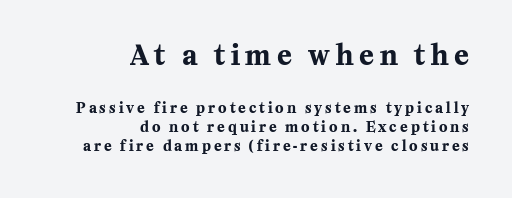
The specimen reads as upright at a glance. Horizontal bands of white between lines are of average thickness. This rendering widens character spacing well past its baseline value. A clean baseline with only descenders dipping below it. The composition opens big and finishes small.
